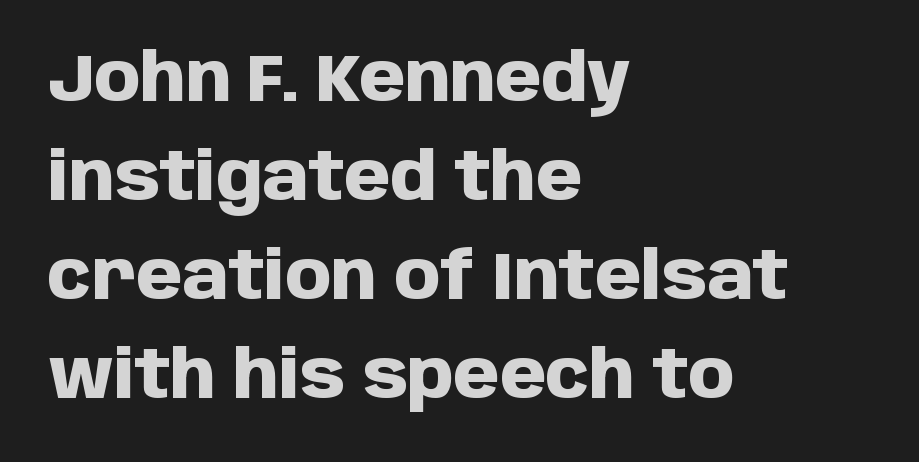
The image shows 66 px heavy sans-serif type, upright; set left-aligned, normal line spacing (1.5x), normal letter spacing, not underlined; low stroke contrast and a large x-height.
